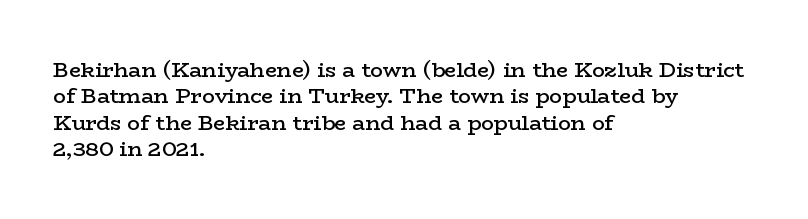
Q: Is the text bold? A: Semi-bold.
Q: Is the text italic (slanted)? A: No, it is upright.
Q: Is the text underlined? A: No.
Q: How is the paragraph aligned? A: Left-aligned.
Q: Is the spacing between letters normal or unusually wide? A: Normal.
Q: Is the spacing between lines tight, normal or loose? A: Normal.
